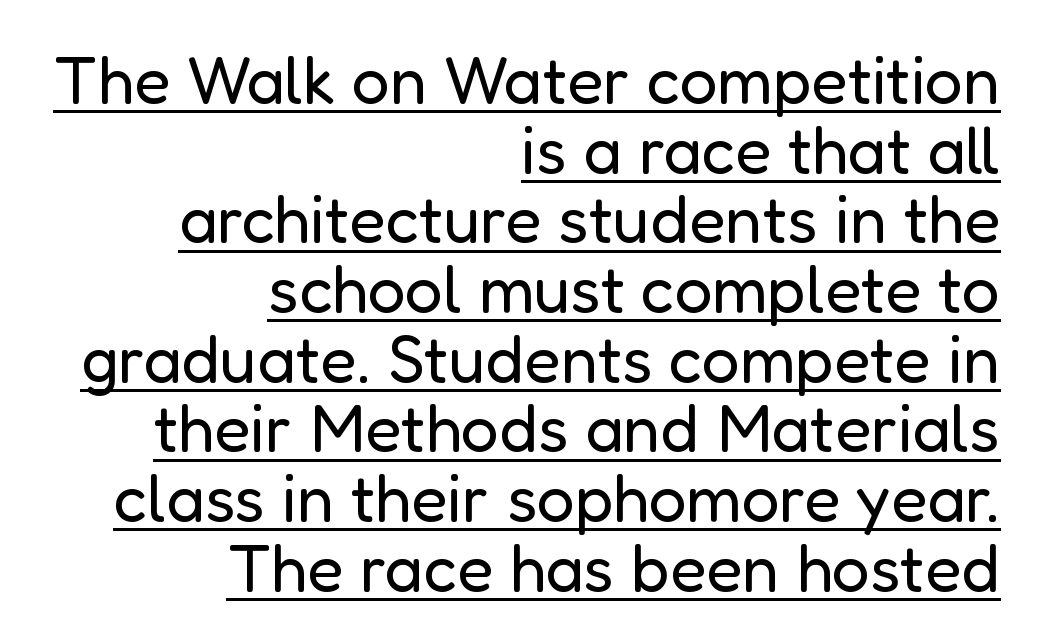
Q: Is the text bold? A: No.
Q: Is the text italic (slanted)? A: No, it is upright.
Q: Is the typeface a serif or a sans-serif typeface? A: Sans-serif.
Q: Is the text underlined? A: Yes.
Q: How is the paragraph aligned? A: Right-aligned.
Q: Is the spacing between letters normal or unusually wide? A: Normal.
Q: Is the spacing between lines tight, normal or loose? A: Tight.
Q: Width (condensed, normal, or wide)? A: Normal.
Q: Stroke contrast? A: Low.
Q: x-height? A: Medium.
Q: Monospaced? A: No.
